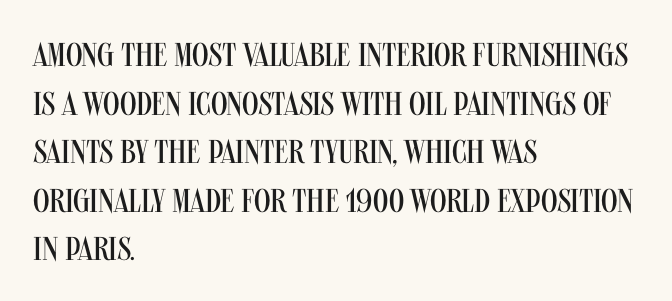
Q: Is the text bold? A: No.
Q: Is the text italic (slanted)? A: No, it is upright.
Q: Is the typeface a serif or a sans-serif typeface? A: Sans-serif.
Q: Is the text underlined? A: No.
Q: How is the paragraph aligned? A: Left-aligned.
Q: Is the spacing between letters normal or unusually wide? A: Normal.
Q: Is the spacing between lines tight, normal or loose? A: Normal.
Q: Width (condensed, normal, or wide)? A: Condensed.
Q: Stroke contrast? A: Medium.
Q: x-height? A: Large.
Q: Monospaced? A: No.
